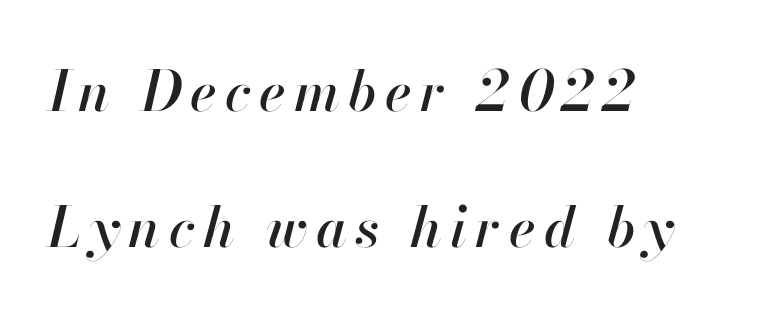
Does the leading feel generous? Absolutely, it's lavish. The zone under the glyphs is completely vacant. A classic flush-left, rag-right setting is used for this passage. Varying glyph widths throughout — classic text-font behaviour. Yep, that's italic — everything's leaning.
